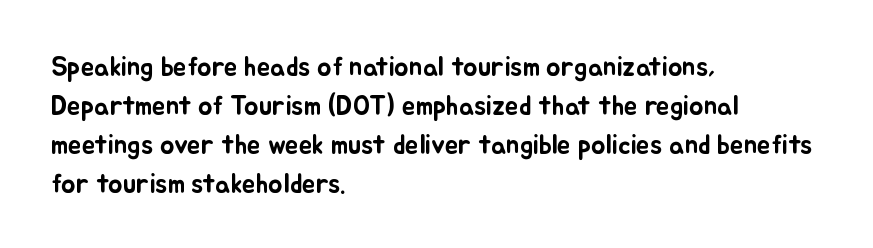
Evenly set lines give the paragraph a standard silhouette. What stands out about the letter spacing? Nothing — it is the standard amount. Glance below the letters and you will spot only blank space. The compositor pushed each line to the left boundary. The axis of the letterforms is exactly vertical.
